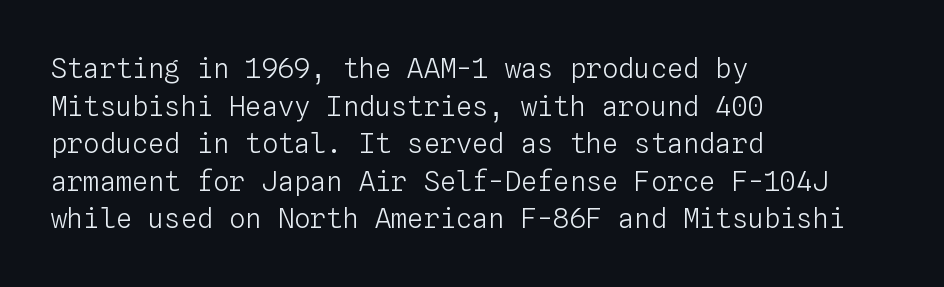
Notice how the stems are strictly vertical — no italics here. A bare baseline throughout the passage. Inter-character spacing is left at the font's built-in metrics. Vertical spacing — default. The ragged edge is on the right, which tells us the setting is flush left. The font sits on the lighter half of the weight spectrum, regular included.
